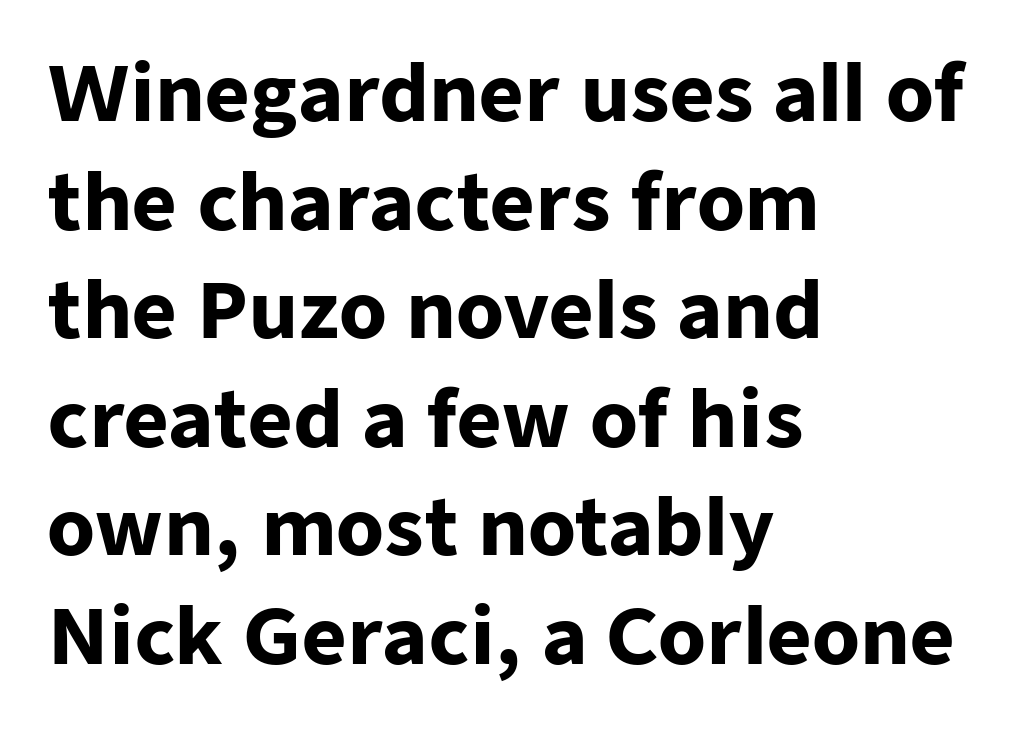
Q: Is the text bold? A: Yes.
Q: Is the text italic (slanted)? A: No, it is upright.
Q: Is the typeface a serif or a sans-serif typeface? A: Sans-serif.
Q: Is the text underlined? A: No.
Q: How is the paragraph aligned? A: Left-aligned.
Q: Is the spacing between letters normal or unusually wide? A: Normal.
Q: Is the spacing between lines tight, normal or loose? A: Normal.
Q: Width (condensed, normal, or wide)? A: Normal.
Q: Stroke contrast? A: Low.
Q: x-height? A: Medium.
Q: Monospaced? A: No.
